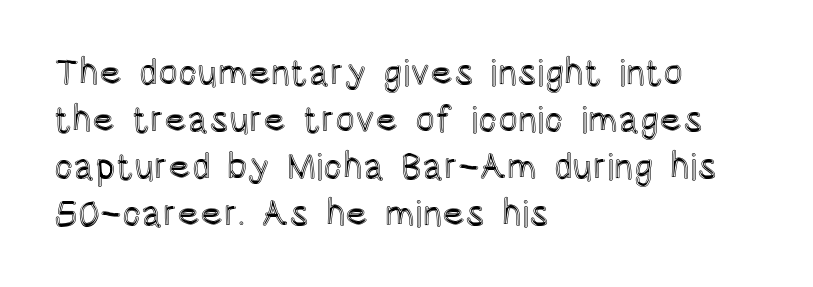
No extra tracking has been applied to these lines. Notice how the stems are strictly vertical — no italics here. The compositor pushed each line to the left boundary. Vertically, the passage feels balanced, rows spaced as you'd expect. A typesetter would call this proportional, since set widths differ per character.
